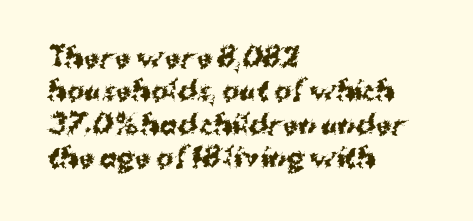
The image shows 26 px bold type; set left-aligned, normal line spacing (1.28x), normal letter spacing, not underlined.
